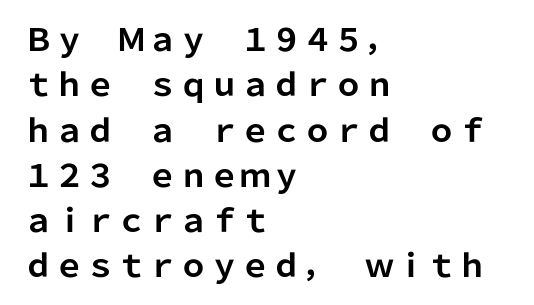
The image shows 31 px bold sans-serif type, upright; set left-aligned, normal line spacing (1.46x), normal letter spacing, not underlined; low stroke contrast and a medium x-height.
